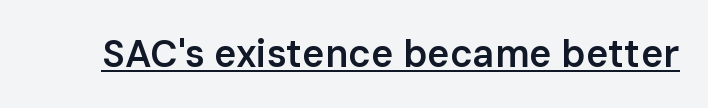
Ordinary non-slanted type is in use. Firm but not heavy-handed strokes: this text is semibold. The text was rendered using a sans face with plain stroke endings. The rendering uses natural spacing where letterforms have individual widths. Each word holds together tightly as a unit, with standard inter-letter gaps. Does a line run under the words? Yes, clearly.
